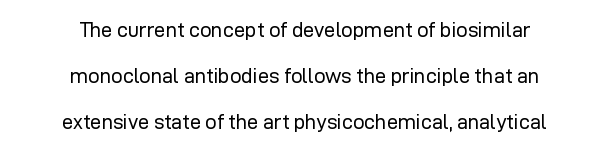
{"italic": "no", "bold": "no", "underline": "no", "align": "center", "line_spacing": "loose", "line_spacing_ratio": 2.3, "letter_spacing": "normal", "letter_spacing_em": 0.0, "glyph_px": 20}
